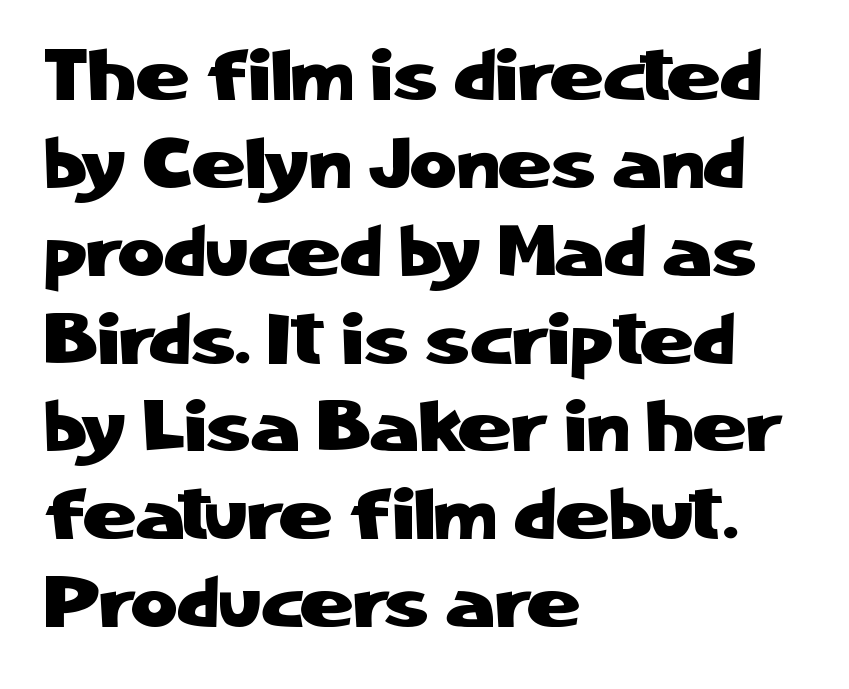
The image shows 72 px sans-serif type, upright; set left-aligned, line spacing 1.22x, normal letter spacing, not underlined; low stroke contrast and a medium x-height.
